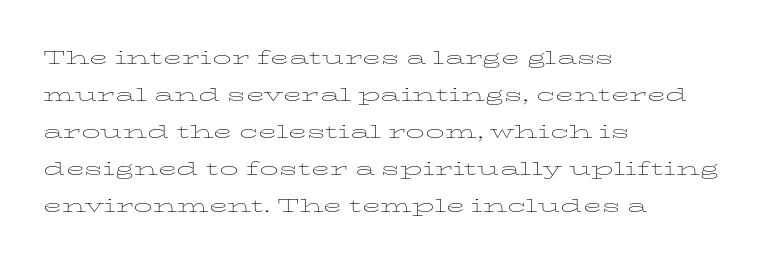
A typesetter would call this leading conventional body-copy spacing. Descender tails drop into unmarked territory. Visually the block forms a straight wall on the left and a jagged coastline on the right. Do the letters lean? They stand straight.
